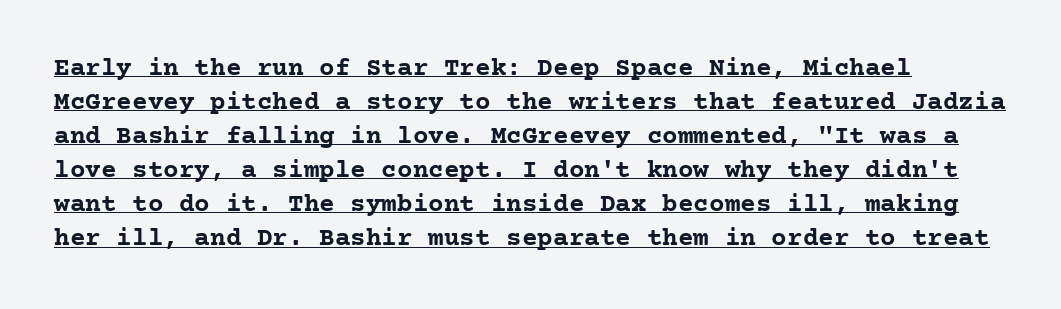
The image shows 26 px bold type, upright; set normal line spacing (1.31x), normal letter spacing, underlined.
